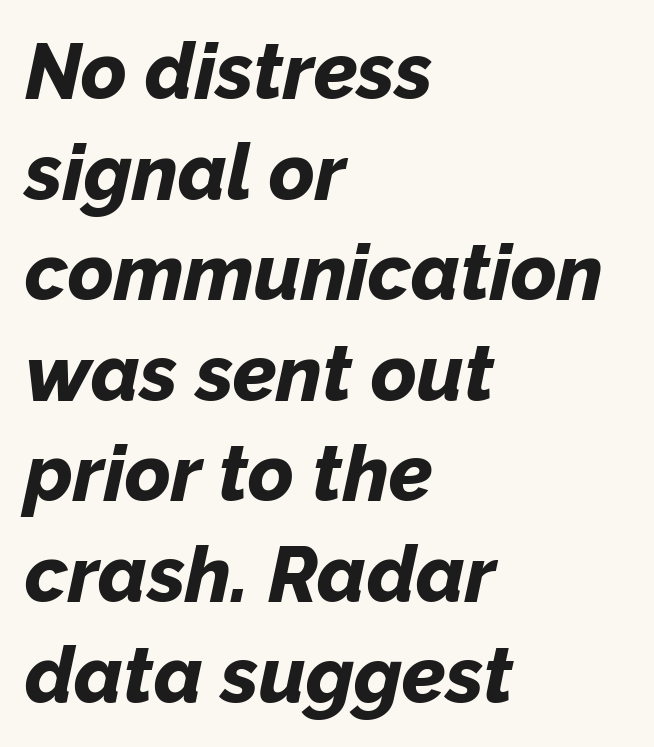
{"italic": "yes", "lean": "right", "slant_degrees": 12, "bold": "yes", "weight": "bold", "width": "normal", "stroke_contrast": "low", "x_height": "medium", "monospaced": "no", "underline": "no", "align": "left", "line_spacing": "normal", "line_spacing_ratio": 1.29, "letter_spacing": "normal", "letter_spacing_em": 0.0, "glyph_px": 78}
